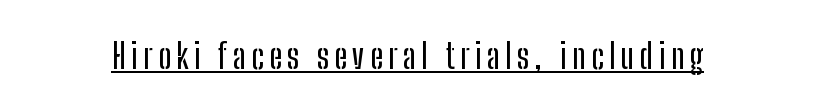
Q: Is the text italic (slanted)? A: No, it is upright.
Q: Is the typeface a serif or a sans-serif typeface? A: Sans-serif.
Q: Is the text underlined? A: Yes.
Q: Width (condensed, normal, or wide)? A: Condensed.
Q: Stroke contrast? A: Low.
Q: x-height? A: Medium.
Q: Monospaced? A: No.
